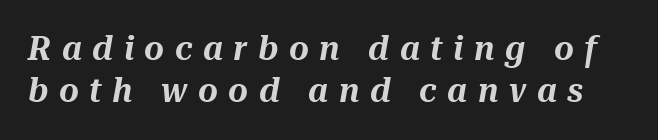
{"italic": "yes", "lean": "right", "slant_degrees": 10, "width": "normal", "stroke_contrast": "medium", "x_height": "medium", "monospaced": "no", "underline": "no", "line_spacing_ratio": 1.24, "letter_spacing": "wide", "letter_spacing_em": 0.31, "glyph_px": 34}
